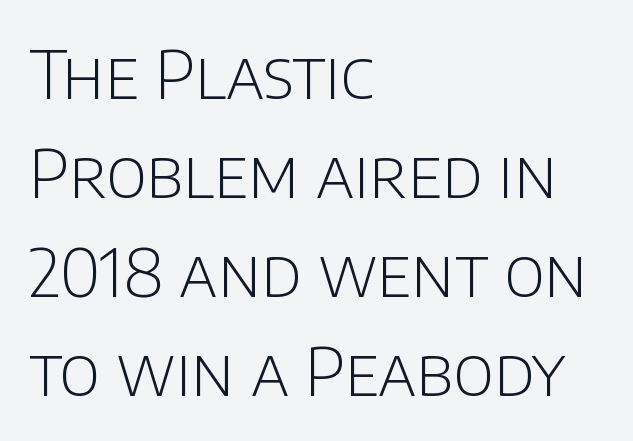
The type is set solid horizontally, with unmodified tracking. A quiet, ordinary-to-light weight characterises the typeface. Observe the absence of serifs on each vertical stroke in this sample. The area under the type is left untouched.
